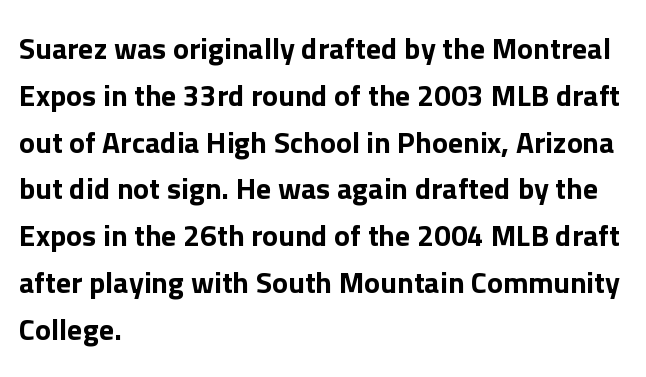
The image shows 30 px sans-serif type, upright; set left-aligned, normal line spacing (1.56x), normal letter spacing, not underlined; low stroke contrast and a medium x-height.
